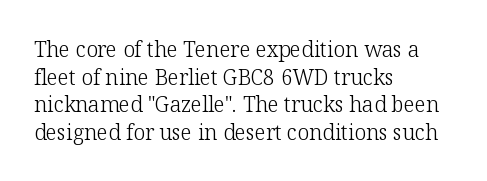
The image shows 21 px text type, upright; set left-aligned, normal line spacing (1.31x), normal letter spacing, not underlined.
